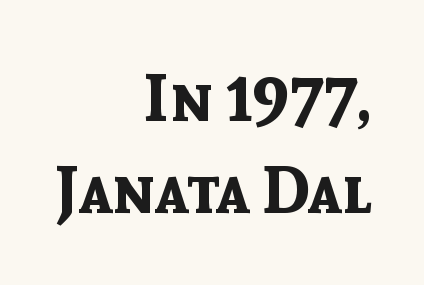
{"serif": "no", "italic": "no", "bold": "yes", "weight": "bold", "width": "normal", "x_height": "medium", "monospaced": "no", "underline": "no", "align": "right", "line_spacing": "normal", "line_spacing_ratio": 1.4, "letter_spacing": "normal", "letter_spacing_em": 0.0, "glyph_px": 66}
